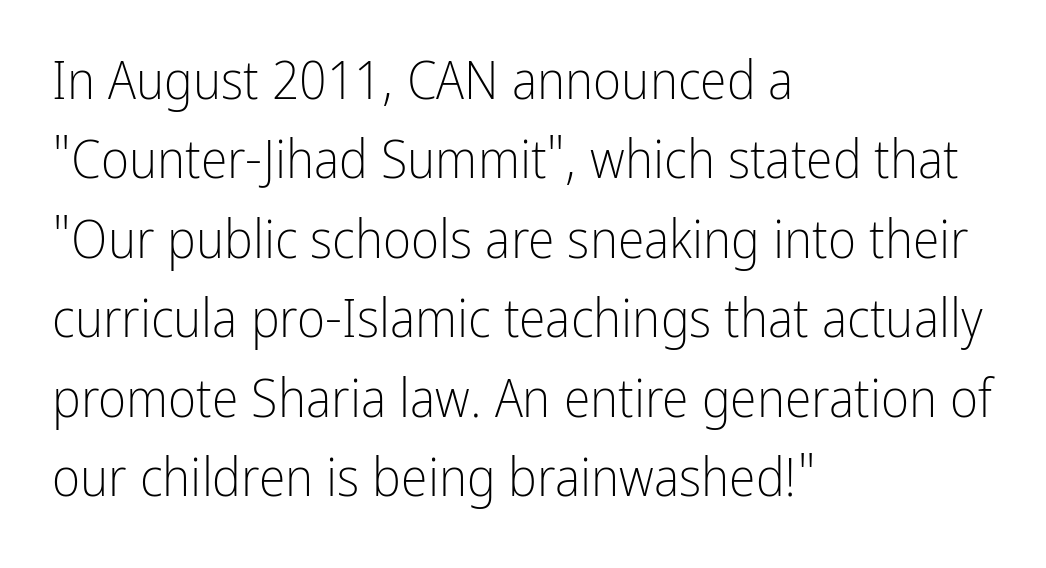
The image shows 54 px light, condensed sans-serif type, upright; set left-aligned, normal line spacing (1.47x), normal letter spacing, not underlined; low stroke contrast and a medium x-height.
